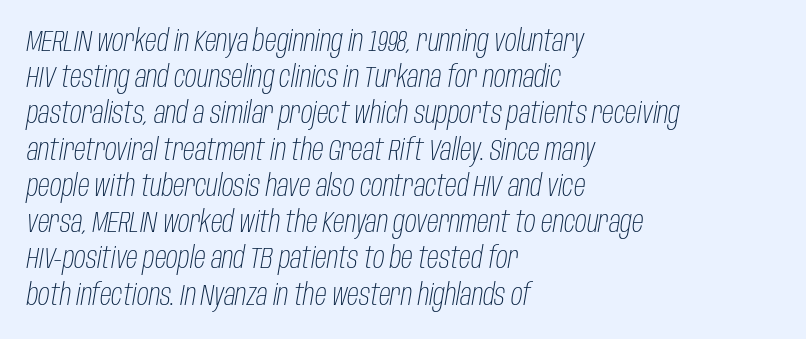
Short and long lines alike share a common starting point at left. Short note: letters normally spaced. These lines are rendered in a variable-pitch font. Caption: face not bold, strokes unweighted. Baseline-to-baseline distance is the conventional proportion of letter height. The words here are not underlined.
